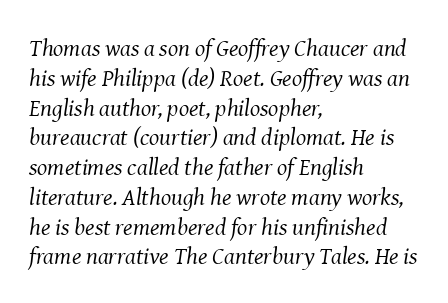
Type without underlining. Summary of weight: not heavy and not bold. These lines were composed using italics. What stands out about the letter spacing? Nothing — it is the standard amount.
